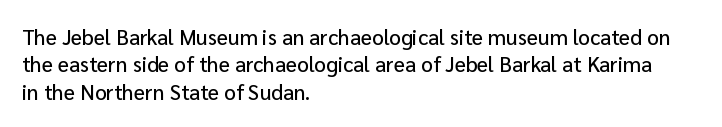
The image shows 21 px text type, upright; set left-aligned, normal line spacing (1.3x), normal letter spacing, not underlined.
